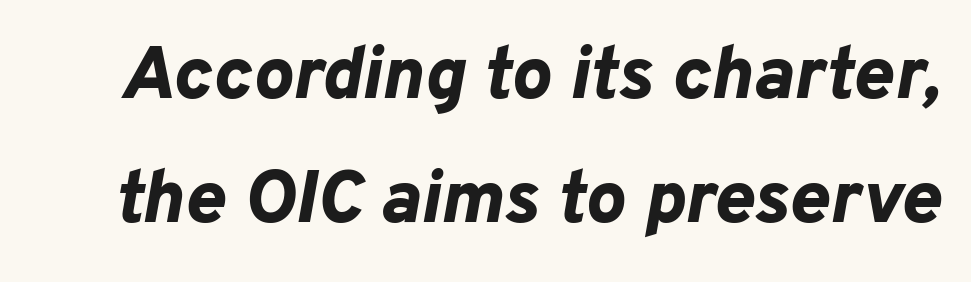
Spacing verdict: proportional, widths tailored to each character. If you drew a line through each stem, it would be angled. Heavy, bold letterforms. Bare-footed words on every line. The tracking reads as untouched default to a designer's eye. Students, observe: this is what conventionally led text looks like.
